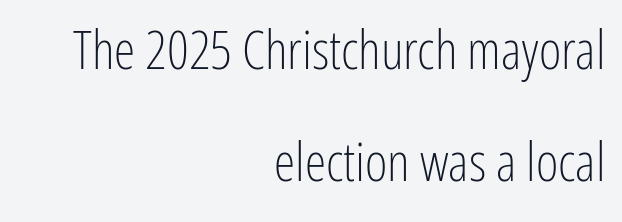
Q: Is the text bold? A: No.
Q: Is the text italic (slanted)? A: No, it is upright.
Q: Is the typeface a serif or a sans-serif typeface? A: Sans-serif.
Q: Is the text underlined? A: No.
Q: How is the paragraph aligned? A: Right-aligned.
Q: Is the spacing between letters normal or unusually wide? A: Normal.
Q: Is the spacing between lines tight, normal or loose? A: Loose.
Q: Width (condensed, normal, or wide)? A: Condensed.
Q: Stroke contrast? A: Low.
Q: x-height? A: Medium.
Q: Monospaced? A: No.
